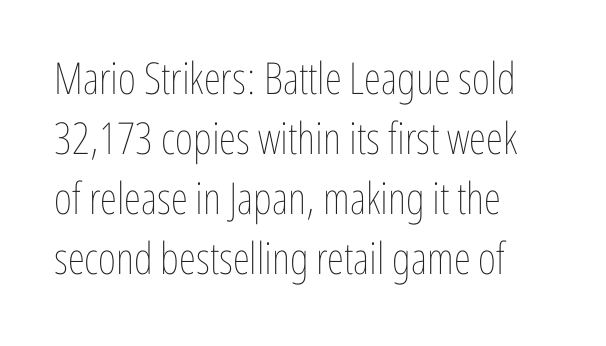
The image shows 44 px thin, condensed type, upright; set left-aligned, normal line spacing (1.36x), normal letter spacing, not underlined; low stroke contrast and a medium x-height.
